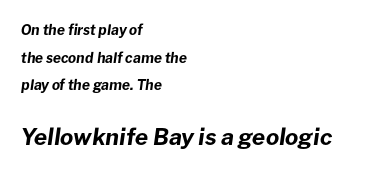
Q: Is the text bold? A: Yes.
Q: Is the text italic (slanted)? A: Yes, it leans right by about 8 degrees.
Q: Is the text underlined? A: No.
Q: How is the paragraph aligned? A: Left-aligned.
Q: Is the spacing between letters normal or unusually wide? A: Normal.
Q: Is the spacing between lines tight, normal or loose? A: Loose.
Q: Which block of text is set in a larger size, the first (top) or the second (bottom)? A: The second (bottom) one.
